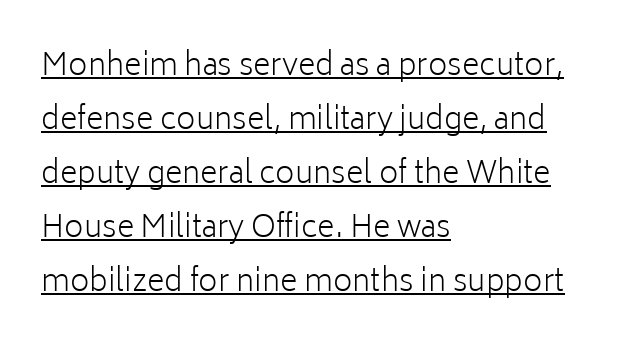
The image shows 30 px light sans-serif type, upright; set left-aligned, line spacing 1.8x, normal letter spacing, underlined; low stroke contrast and a medium x-height.
